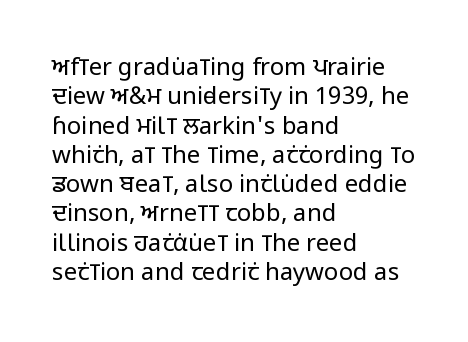
{"italic": "no", "bold": "no", "underline": "no", "align": "left", "line_spacing_ratio": 1.22, "letter_spacing": "normal", "letter_spacing_em": 0.0, "glyph_px": 24}
